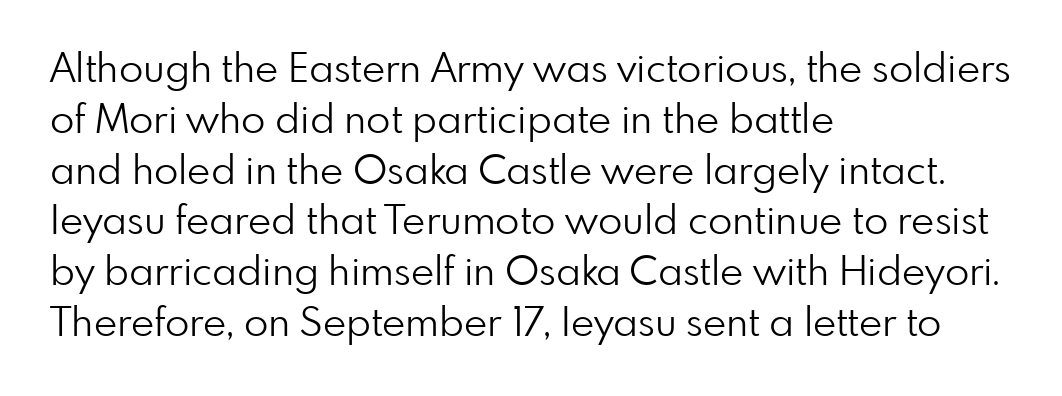
{"serif": "no", "italic": "no", "bold": "no", "weight": "light", "width": "normal", "stroke_contrast": "low", "x_height": "small", "monospaced": "no", "underline": "no", "align": "left", "line_spacing": "normal", "line_spacing_ratio": 1.27, "letter_spacing": "normal", "letter_spacing_em": 0.0, "glyph_px": 40}
